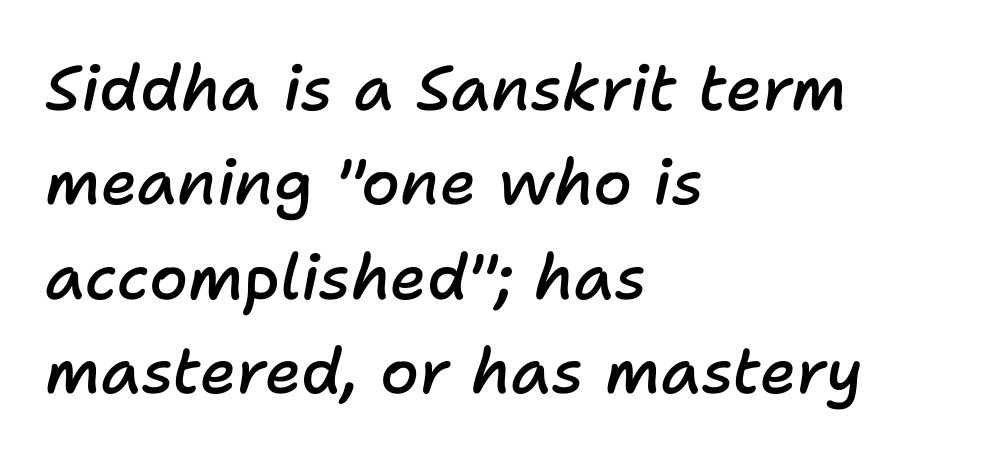
The image shows 63 px semibold type, italic (leaning right); set left-aligned, normal line spacing (1.5x), normal letter spacing, not underlined; low stroke contrast and a medium x-height.
